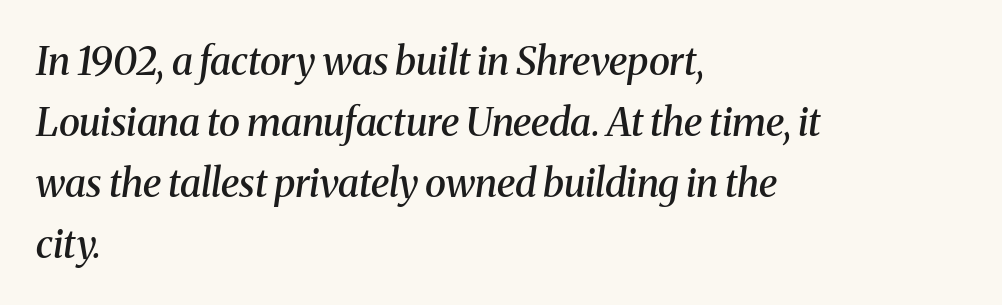
Q: Is the text bold? A: Semi-bold.
Q: Is the text italic (slanted)? A: Yes, it leans right by about 8 degrees.
Q: Is the typeface a serif or a sans-serif typeface? A: Serif.
Q: Is the text underlined? A: No.
Q: How is the paragraph aligned? A: Left-aligned.
Q: Is the spacing between letters normal or unusually wide? A: Normal.
Q: Is the spacing between lines tight, normal or loose? A: Normal.
Q: Width (condensed, normal, or wide)? A: Normal.
Q: Stroke contrast? A: Medium.
Q: x-height? A: Medium.
Q: Monospaced? A: No.
